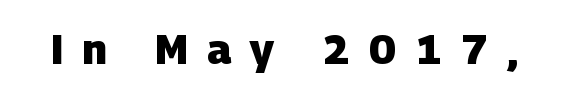
{"serif": "no", "bold": "yes", "weight": "heavy", "width": "normal", "stroke_contrast": "low", "x_height": "large", "monospaced": "no", "underline": "no", "letter_spacing": "wide", "letter_spacing_em": 0.46, "glyph_px": 41}
